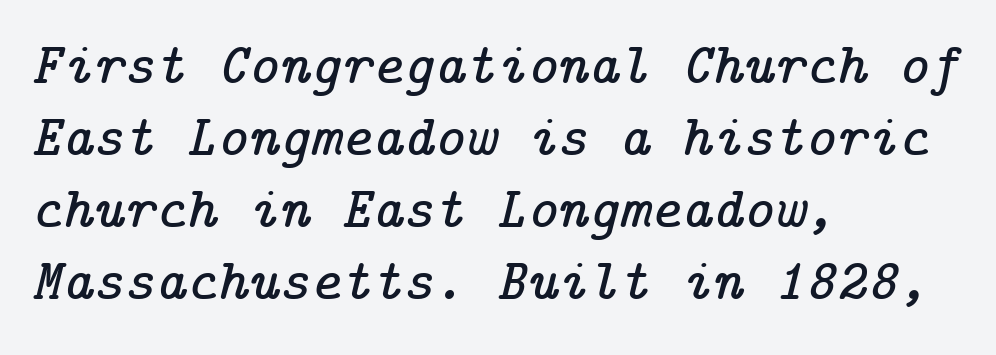
The image shows 59 px serif type, italic (leaning right); set left-aligned, line spacing 1.22x, normal letter spacing, not underlined; low stroke contrast and a medium x-height.
